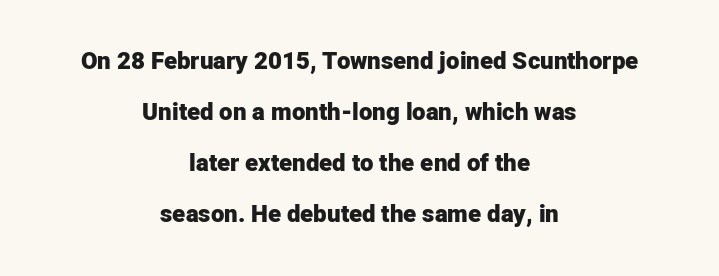
The image shows 24 px bold type, upright; set centered, loose line spacing (2.12x), normal letter spacing, not underlined.
